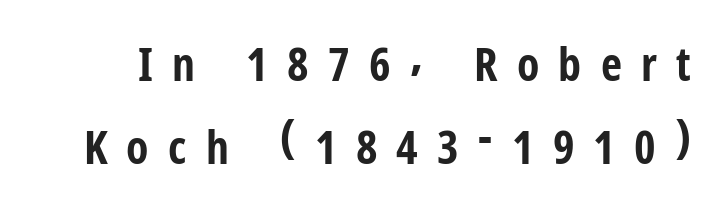
Q: Is the text bold? A: Yes.
Q: Is the text italic (slanted)? A: No, it is upright.
Q: Is the typeface a serif or a sans-serif typeface? A: Sans-serif.
Q: Is the text underlined? A: No.
Q: Is the spacing between letters normal or unusually wide? A: Unusually wide.
Q: Width (condensed, normal, or wide)? A: Condensed.
Q: Stroke contrast? A: Low.
Q: x-height? A: Medium.
Q: Monospaced? A: No.
